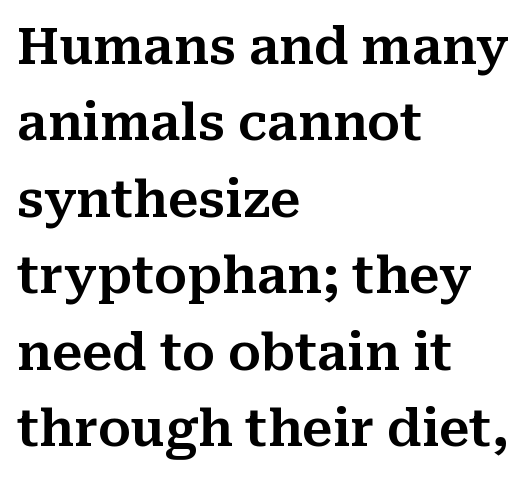
Q: Is the text italic (slanted)? A: No, it is upright.
Q: Is the typeface a serif or a sans-serif typeface? A: Serif.
Q: Is the text underlined? A: No.
Q: How is the paragraph aligned? A: Left-aligned.
Q: Is the spacing between letters normal or unusually wide? A: Normal.
Q: Is the spacing between lines tight, normal or loose? A: Normal.
Q: Width (condensed, normal, or wide)? A: Normal.
Q: Stroke contrast? A: Medium.
Q: x-height? A: Medium.
Q: Monospaced? A: No.
